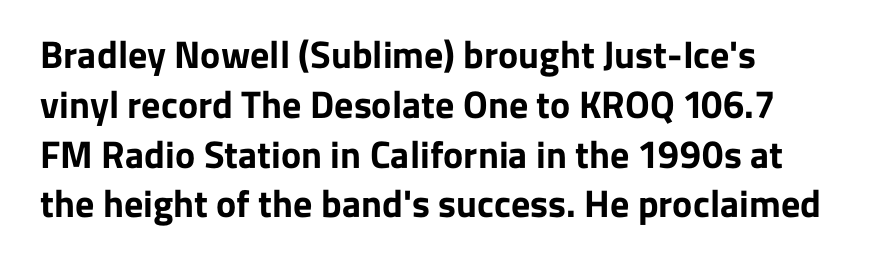
Q: Is the text bold? A: Yes.
Q: Is the text italic (slanted)? A: No, it is upright.
Q: Is the typeface a serif or a sans-serif typeface? A: Sans-serif.
Q: Is the text underlined? A: No.
Q: Is the spacing between letters normal or unusually wide? A: Normal.
Q: Is the spacing between lines tight, normal or loose? A: Normal.
Q: Width (condensed, normal, or wide)? A: Normal.
Q: Stroke contrast? A: Low.
Q: x-height? A: Medium.
Q: Monospaced? A: No.
